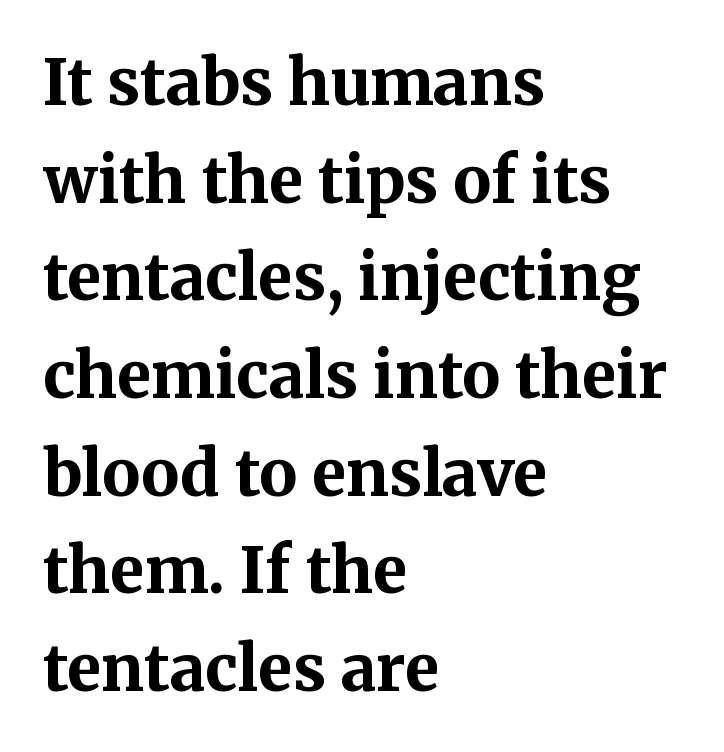
The image shows 63 px bold serif type, upright; set left-aligned, normal line spacing (1.55x), normal letter spacing, not underlined; medium stroke contrast and a medium x-height.
